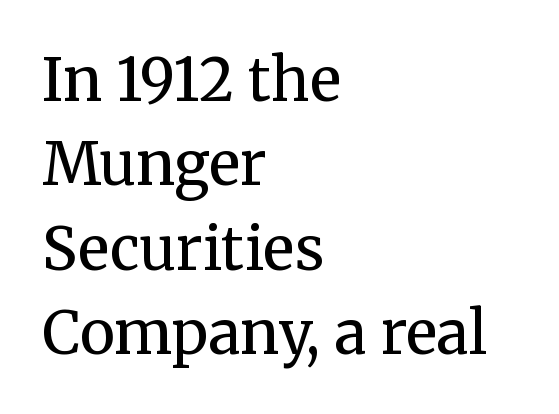
Does the copy run flush right? No — it runs flush left. What stands out about the letter spacing? Nothing — it is the standard amount. Varying glyph widths throughout — classic text-font behaviour. Does the leading feel generous? No, just average. The lettering holds an erect, upright posture throughout. The passage shown is not bold in any degree.
